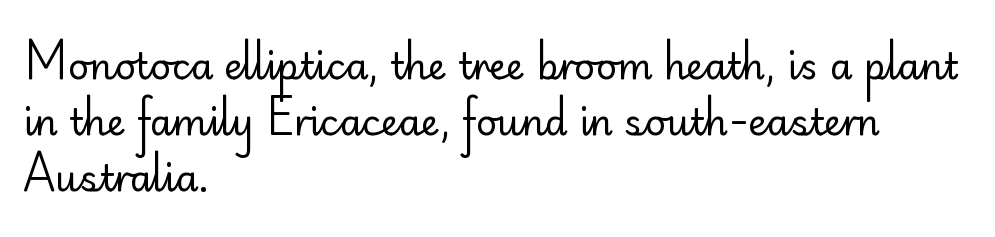
Casual observation: everything's shoved over to the left. These lines are rendered in a variable-pitch font. Does the leading feel generous? No, just average. This is sans-serif lettering, the kind often seen on screens and signage.
